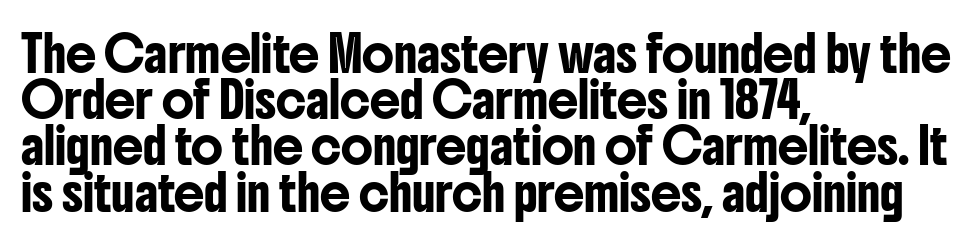
{"serif": "no", "italic": "no", "width": "condensed", "stroke_contrast": "low", "x_height": "medium", "monospaced": "no", "underline": "no", "align": "left", "line_spacing": "normal", "line_spacing_ratio": 1.36, "letter_spacing": "normal", "letter_spacing_em": 0.0, "glyph_px": 34}
